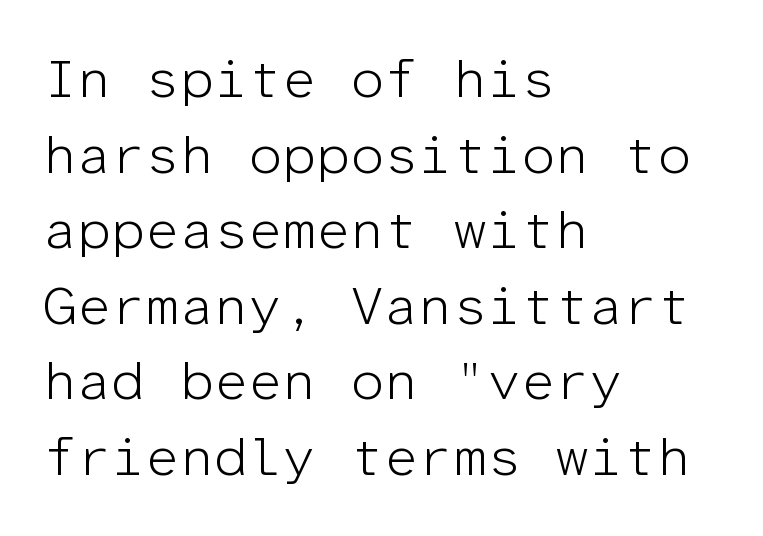
The image shows 54 px light sans-serif type, upright, monospaced; set left-aligned, normal line spacing (1.4x), normal letter spacing, not underlined; low stroke contrast and a medium x-height.
